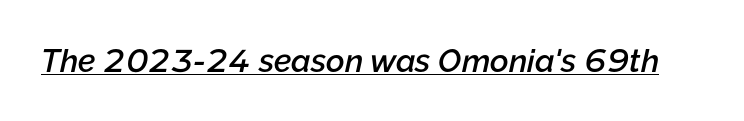
Q: Is the text bold? A: Semi-bold.
Q: Is the text italic (slanted)? A: Yes, it leans right by about 12 degrees.
Q: Is the text underlined? A: Yes.
Q: Is the spacing between letters normal or unusually wide? A: Normal.
Q: Width (condensed, normal, or wide)? A: Normal.
Q: Stroke contrast? A: Low.
Q: x-height? A: Medium.
Q: Monospaced? A: No.
